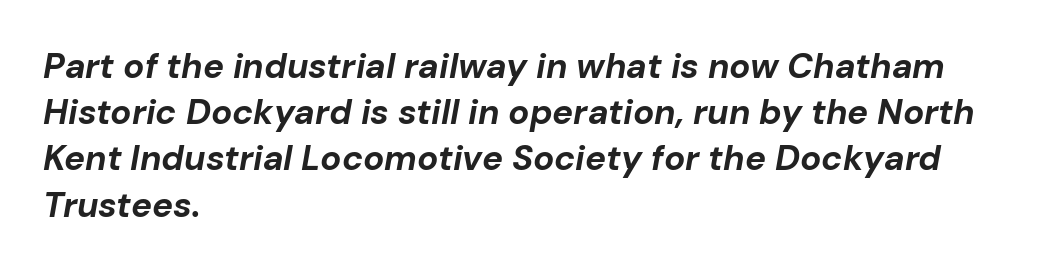
The image shows 35 px bold type, italic (leaning right); set left-aligned, normal line spacing (1.32x), normal letter spacing, not underlined; low stroke contrast and a medium x-height.
